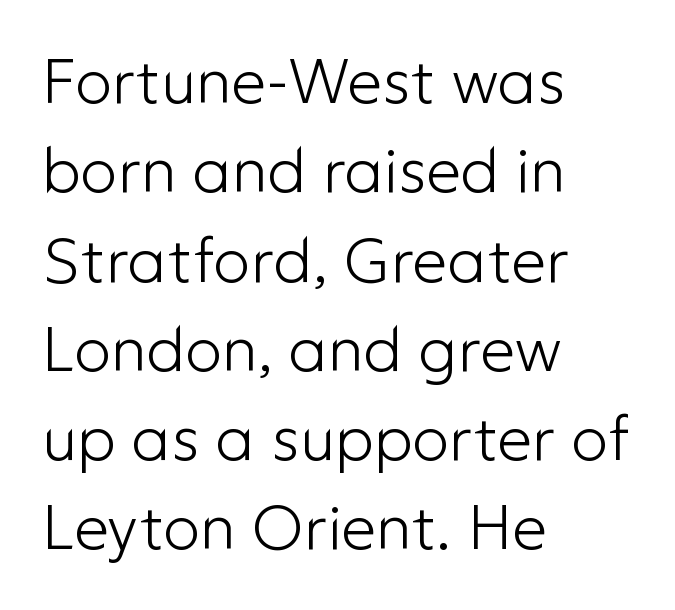
Q: Is the text bold? A: No.
Q: Is the text italic (slanted)? A: No, it is upright.
Q: Is the typeface a serif or a sans-serif typeface? A: Sans-serif.
Q: Is the text underlined? A: No.
Q: How is the paragraph aligned? A: Left-aligned.
Q: Is the spacing between letters normal or unusually wide? A: Normal.
Q: Is the spacing between lines tight, normal or loose? A: Normal.
Q: Width (condensed, normal, or wide)? A: Normal.
Q: Stroke contrast? A: Low.
Q: x-height? A: Medium.
Q: Monospaced? A: No.
